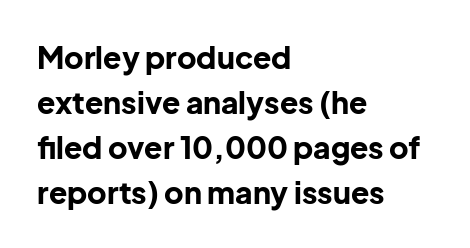
Q: Is the text bold? A: Yes.
Q: Is the text italic (slanted)? A: No, it is upright.
Q: Is the typeface a serif or a sans-serif typeface? A: Sans-serif.
Q: Is the text underlined? A: No.
Q: How is the paragraph aligned? A: Left-aligned.
Q: Is the spacing between letters normal or unusually wide? A: Normal.
Q: Is the spacing between lines tight, normal or loose? A: Normal.
Q: Width (condensed, normal, or wide)? A: Normal.
Q: Stroke contrast? A: Low.
Q: x-height? A: Medium.
Q: Monospaced? A: No.
